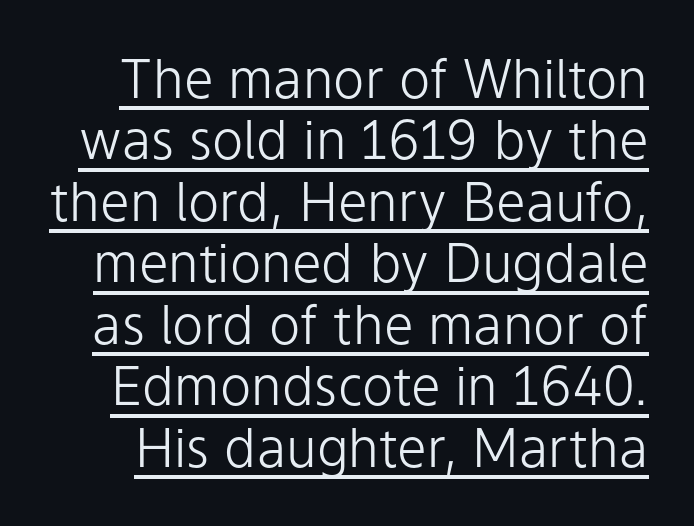
The image shows 53 px light sans-serif type, upright; set line spacing 1.16x, normal letter spacing, underlined; low stroke contrast and a medium x-height.
